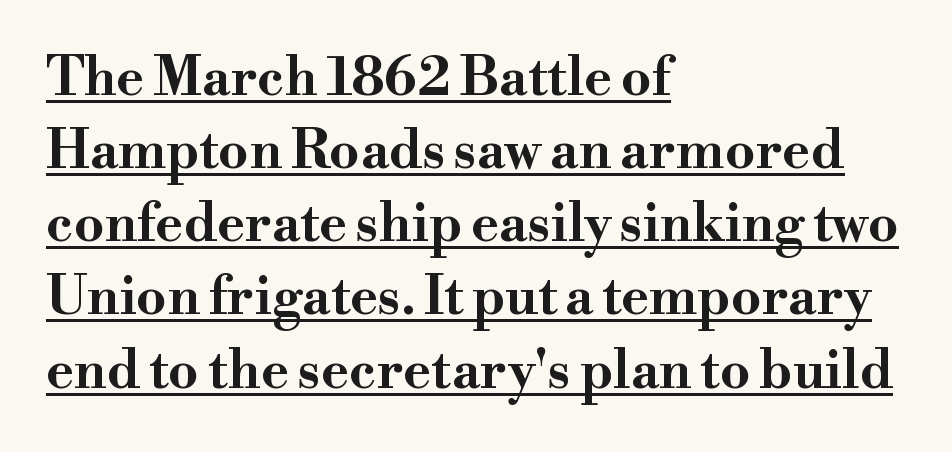
{"serif": "yes", "italic": "no", "bold": "yes", "weight": "bold", "width": "wide", "stroke_contrast": "high", "x_height": "small", "monospaced": "no", "underline": "yes", "align": "left", "line_spacing": "normal", "line_spacing_ratio": 1.38, "letter_spacing": "normal", "letter_spacing_em": 0.0, "glyph_px": 53}
